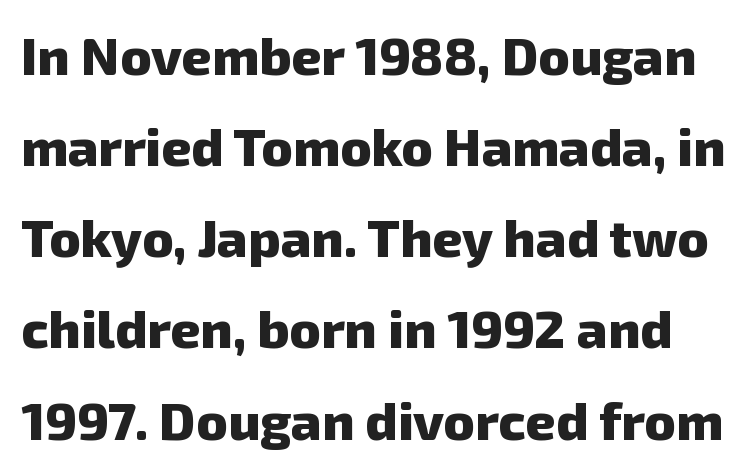
Do the characters align in a grid? No, the font is proportional. Honestly, the letter spacing is just normal — you wouldn't notice it. Underline: absent. The letters carry no serifs — their stems end cleanly without finishing strokes.
